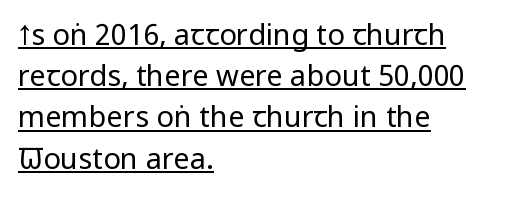
The image shows 29 px regular-weight, condensed sans-serif type, upright; set left-aligned, normal line spacing (1.42x), normal letter spacing, underlined; low stroke contrast and a large x-height.
